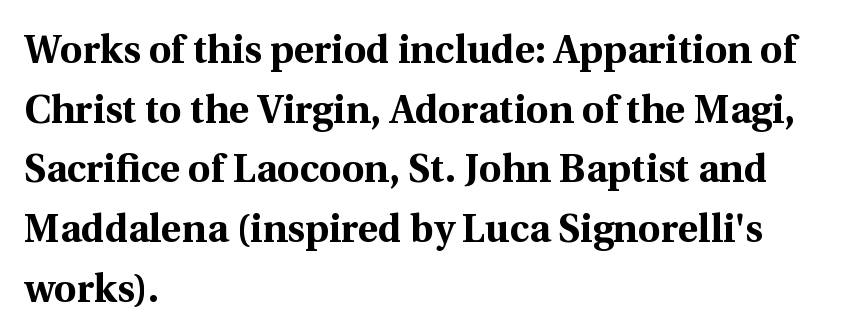
The image shows 39 px bold serif type, upright; set left-aligned, normal line spacing (1.53x), normal letter spacing, not underlined; a medium x-height.
